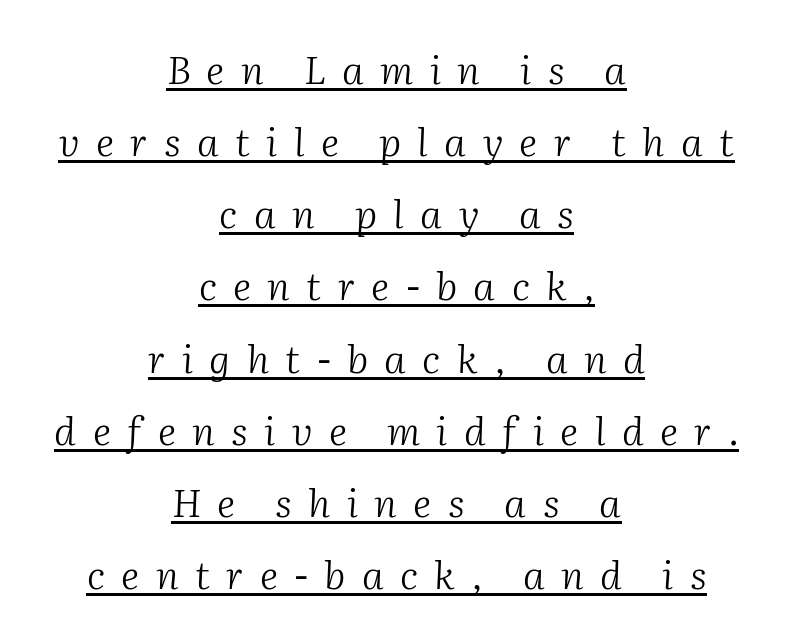
Q: Is the text bold? A: No.
Q: Is the text italic (slanted)? A: Yes, it leans right by about 2 degrees.
Q: Is the typeface a serif or a sans-serif typeface? A: Serif.
Q: Is the text underlined? A: Yes.
Q: How is the paragraph aligned? A: Centered.
Q: Is the spacing between letters normal or unusually wide? A: Unusually wide.
Q: Width (condensed, normal, or wide)? A: Normal.
Q: Stroke contrast? A: Medium.
Q: x-height? A: Medium.
Q: Monospaced? A: No.
